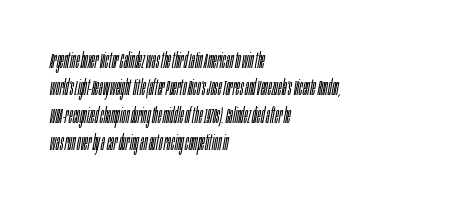
These glyphs show unthickened strokes, regular width or finer. Tracking here is standard; glyphs follow each other at the usual distance. Rendered with sloped, italic letterforms. A student would call this left alignment; a typographer would say flush left, rag right.
